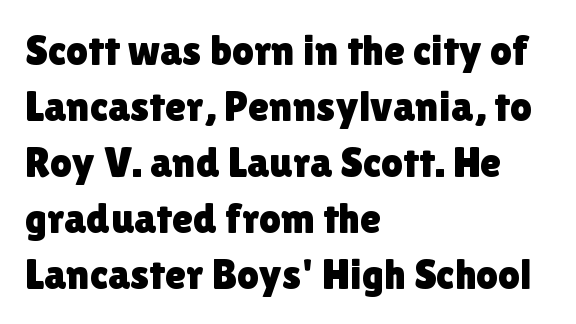
The image shows 43 px sans-serif type, upright; set left-aligned, normal line spacing (1.3x), normal letter spacing, not underlined; low stroke contrast and a medium x-height.
